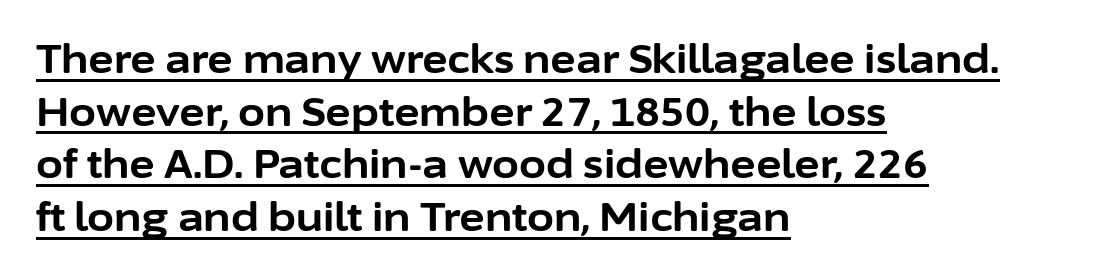
{"serif": "no", "italic": "no", "bold": "yes", "weight": "bold", "width": "normal", "stroke_contrast": "low", "x_height": "medium", "monospaced": "no", "underline": "yes", "align": "left", "line_spacing": "normal", "line_spacing_ratio": 1.35, "letter_spacing": "normal", "letter_spacing_em": 0.0, "glyph_px": 39}
